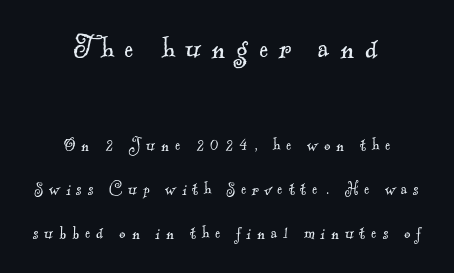
Compared with a typical body face, this is equally light or lighter still. The passage shown has open, widely tracked lettering throughout. This sample has the flowing, uneven cadence of proportional lettering. The words here are not underlined.
